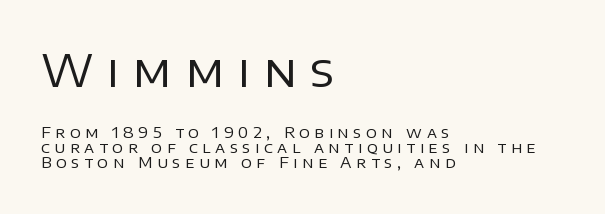
The face looks like a standard text weight, possibly lighter. These lines are composed in type without serifs. Short note: letters widely spaced. Each letter keeps its own natural width here, so spacing adapts to shape.
